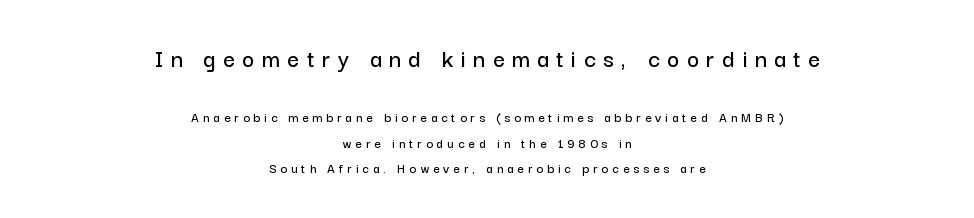
Check under the words: just untouched page. The face used here is rendered with a markedly widened letterfit. This is the regular roman posture of the typeface. Teacher's note: observe the equal gaps on both sides — that is centered alignment. Here the first block reads like a headline and the second like body copy.
